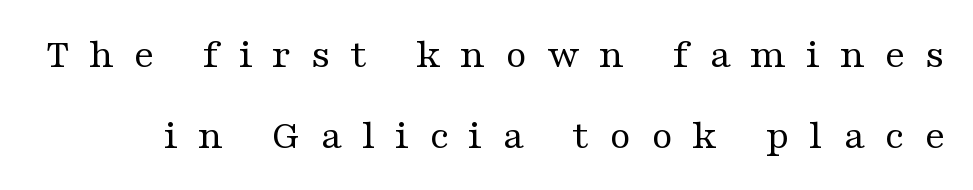
Q: Is the text bold? A: No.
Q: Is the text italic (slanted)? A: No, it is upright.
Q: Is the typeface a serif or a sans-serif typeface? A: Serif.
Q: Is the text underlined? A: No.
Q: Is the spacing between letters normal or unusually wide? A: Unusually wide.
Q: Width (condensed, normal, or wide)? A: Wide.
Q: Stroke contrast? A: Medium.
Q: x-height? A: Medium.
Q: Monospaced? A: No.
